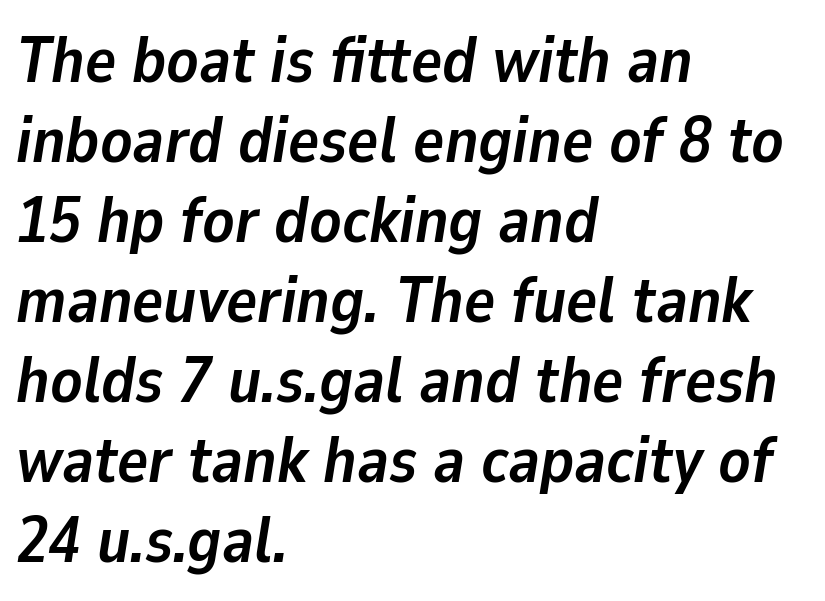
{"italic": "yes", "lean": "right", "slant_degrees": 9, "bold": "yes", "weight": "semibold", "width": "normal", "stroke_contrast": "low", "x_height": "medium", "monospaced": "no", "underline": "no", "align": "left", "line_spacing_ratio": 1.23, "letter_spacing": "normal", "letter_spacing_em": 0.0, "glyph_px": 65}
